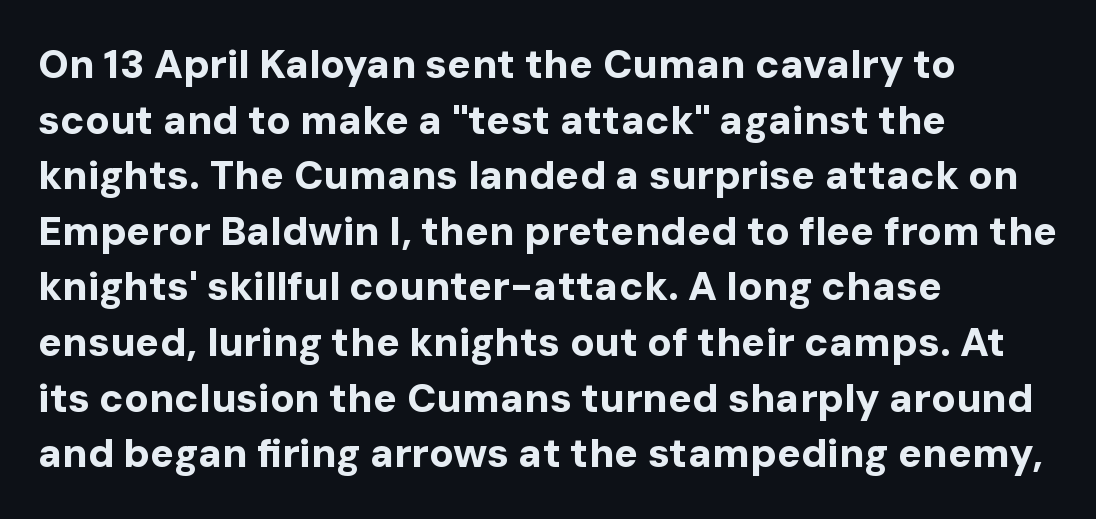
{"serif": "no", "italic": "no", "bold": "yes", "weight": "bold", "width": "normal", "stroke_contrast": "low", "x_height": "medium", "monospaced": "no", "underline": "no", "align": "left", "line_spacing": "normal", "line_spacing_ratio": 1.39, "letter_spacing": "normal", "letter_spacing_em": 0.0, "glyph_px": 40}
